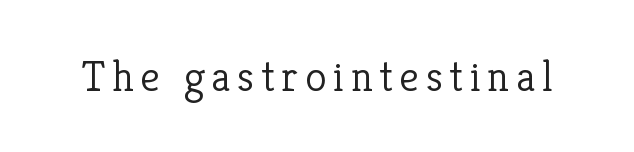
The image shows 44 px light serif type, upright; set not underlined; low stroke contrast and a medium x-height.
